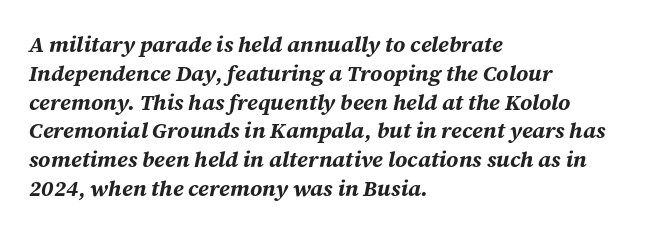
{"italic": "yes", "lean": "right", "slant_degrees": 12, "bold": "yes", "underline": "no", "align": "left", "line_spacing": "normal", "line_spacing_ratio": 1.31, "letter_spacing": "normal", "letter_spacing_em": 0.0, "glyph_px": 22}
